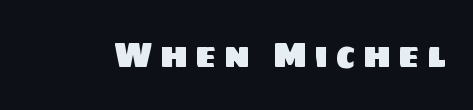
Q: Is the typeface a serif or a sans-serif typeface? A: Sans-serif.
Q: Is the text underlined? A: No.
Q: Is the spacing between letters normal or unusually wide? A: Unusually wide.
Q: Width (condensed, normal, or wide)? A: Normal.
Q: Stroke contrast? A: Low.
Q: x-height? A: Large.
Q: Monospaced? A: No.
